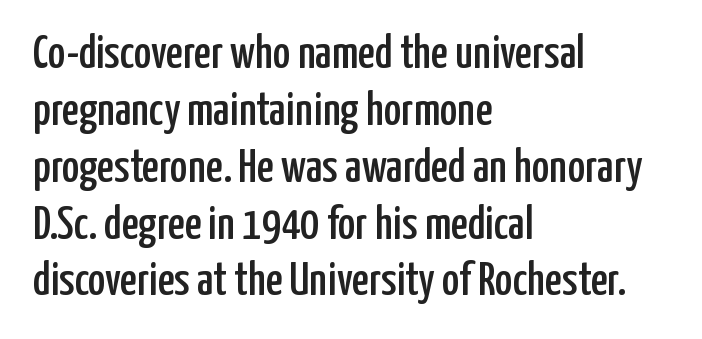
The image shows 47 px condensed sans-serif type, upright; set left-aligned, line spacing 1.21x, normal letter spacing, not underlined; low stroke contrast and a medium x-height.
